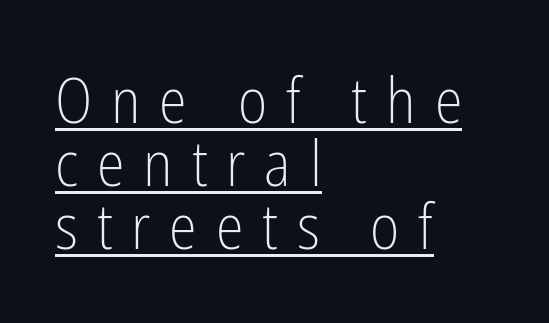
Q: Is the text bold? A: No.
Q: Is the text italic (slanted)? A: No, it is upright.
Q: Is the typeface a serif or a sans-serif typeface? A: Sans-serif.
Q: Is the text underlined? A: Yes.
Q: How is the paragraph aligned? A: Left-aligned.
Q: Is the spacing between letters normal or unusually wide? A: Unusually wide.
Q: Is the spacing between lines tight, normal or loose? A: Tight.
Q: Width (condensed, normal, or wide)? A: Condensed.
Q: Stroke contrast? A: Low.
Q: x-height? A: Medium.
Q: Monospaced? A: No.
